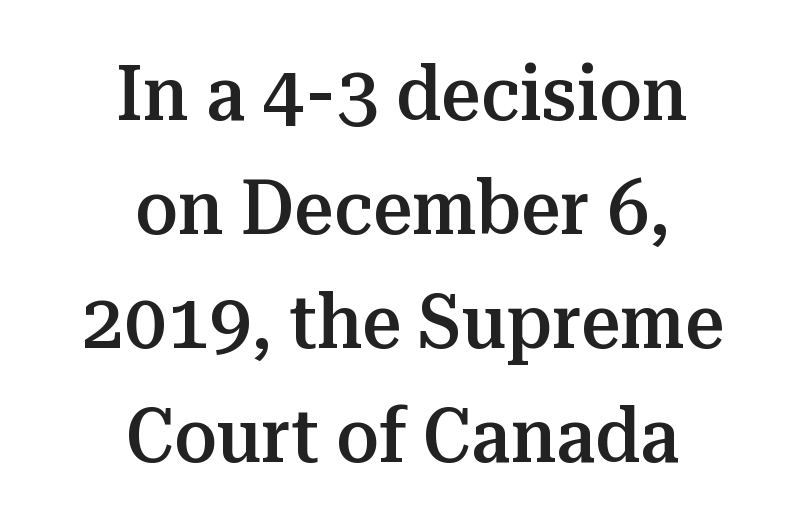
Q: Is the text bold? A: Semi-bold.
Q: Is the text italic (slanted)? A: No, it is upright.
Q: Is the typeface a serif or a sans-serif typeface? A: Serif.
Q: Is the text underlined? A: No.
Q: How is the paragraph aligned? A: Centered.
Q: Is the spacing between letters normal or unusually wide? A: Normal.
Q: Is the spacing between lines tight, normal or loose? A: Normal.
Q: Width (condensed, normal, or wide)? A: Normal.
Q: Stroke contrast? A: Medium.
Q: x-height? A: Medium.
Q: Monospaced? A: No.
